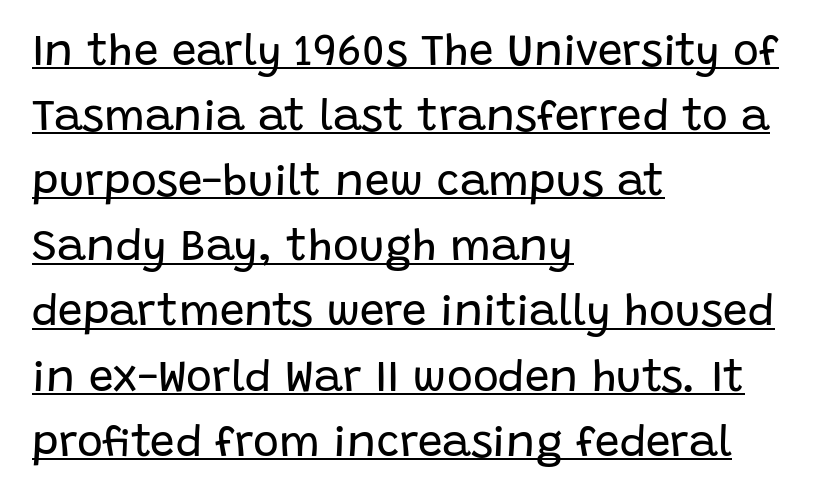
The image shows 44 px regular-weight sans-serif type, upright; set left-aligned, normal line spacing (1.48x), normal letter spacing, underlined; low stroke contrast and a large x-height.
